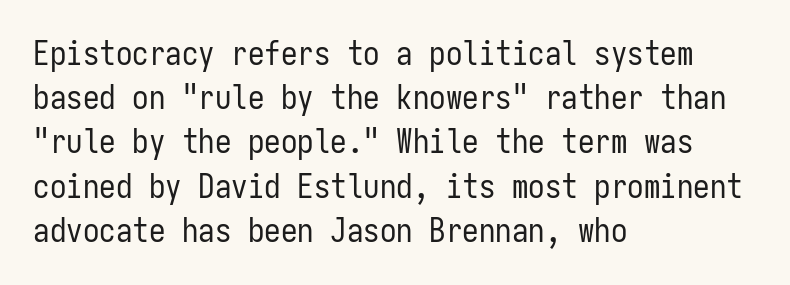
{"serif": "no", "italic": "no", "bold": "no", "weight": "regular", "width": "condensed", "stroke_contrast": "low", "x_height": "medium", "monospaced": "yes", "underline": "no", "align": "left", "line_spacing": "normal", "line_spacing_ratio": 1.34, "letter_spacing": "normal", "letter_spacing_em": 0.0, "glyph_px": 33}
